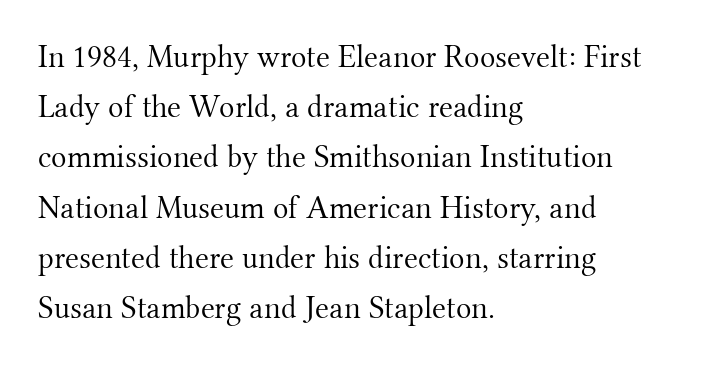
The passage shown has conventional tracking throughout. Here the designer chose a conventional face with non-uniform glyph widths. Vertical strokes here are truly vertical. Honestly, there is no underline to notice here at all. I'd call this a serif setting — the letters wear small feet.
